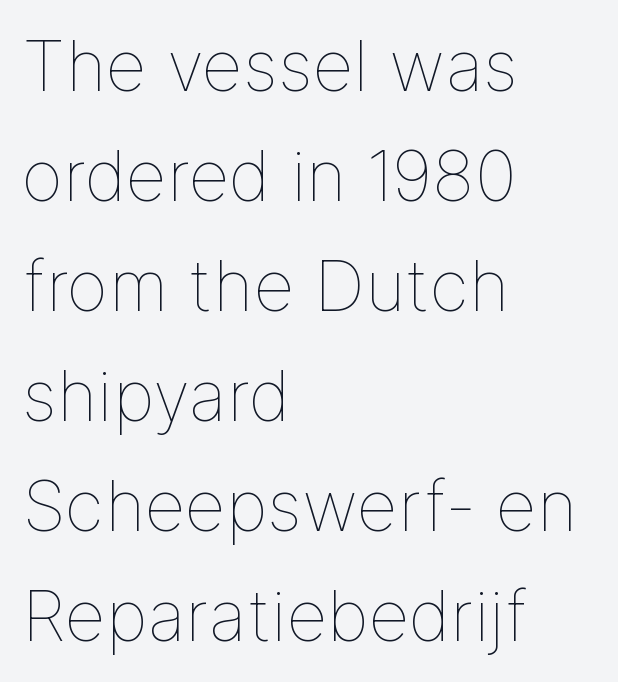
Q: Is the text bold? A: No.
Q: Is the text italic (slanted)? A: No, it is upright.
Q: Is the text underlined? A: No.
Q: How is the paragraph aligned? A: Left-aligned.
Q: Is the spacing between letters normal or unusually wide? A: Normal.
Q: Is the spacing between lines tight, normal or loose? A: Normal.
Q: Width (condensed, normal, or wide)? A: Normal.
Q: Stroke contrast? A: Low.
Q: x-height? A: Medium.
Q: Monospaced? A: No.
